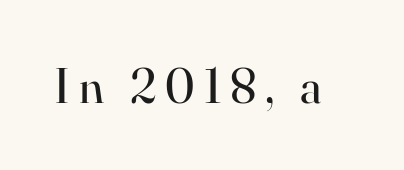
Serifs: yes, visible at the terminals of the letterforms. Note the varied advance widths — an 'i' is clearly narrower than an 'm'. Check the space under the baseline: it is left empty. Every stem runs plumb, perpendicular to the baseline.
